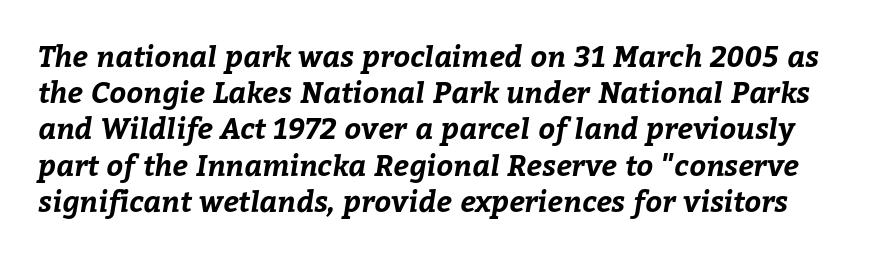
The image shows 29 px bold type; set normal line spacing (1.25x), normal letter spacing, not underlined; low stroke contrast and a medium x-height.
